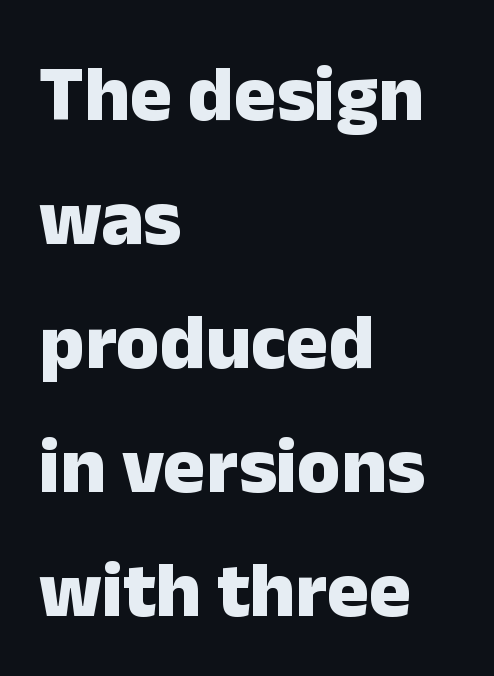
Q: Is the text bold? A: Yes.
Q: Is the text italic (slanted)? A: No, it is upright.
Q: Is the typeface a serif or a sans-serif typeface? A: Sans-serif.
Q: Is the text underlined? A: No.
Q: How is the paragraph aligned? A: Left-aligned.
Q: Is the spacing between letters normal or unusually wide? A: Normal.
Q: Is the spacing between lines tight, normal or loose? A: Normal.
Q: Width (condensed, normal, or wide)? A: Normal.
Q: Stroke contrast? A: Low.
Q: x-height? A: Medium.
Q: Monospaced? A: No.
